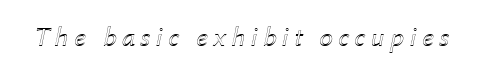
The image shows 28 px text type, italic (leaning right); set not underlined; a medium x-height.
